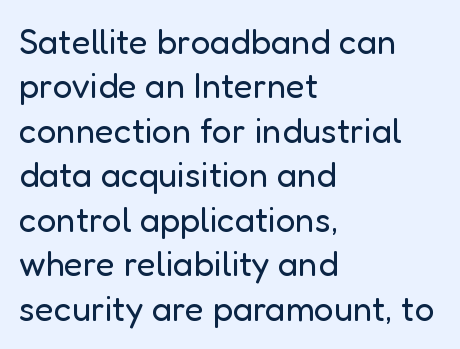
The image shows 35 px regular-weight sans-serif type, upright; set left-aligned, normal line spacing (1.27x), normal letter spacing, not underlined; low stroke contrast and a medium x-height.
